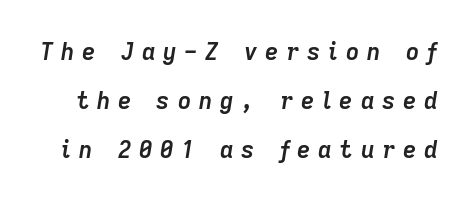
The image shows 23 px bold type, italic (leaning right); set loose line spacing (2.14x), unusually wide letter spacing (+0.34 em), not underlined.
